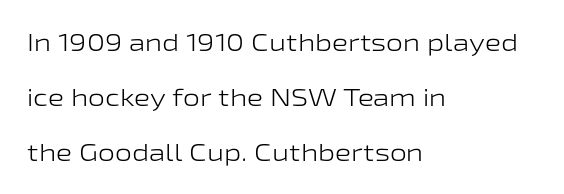
The image shows 24 px text type, upright; set left-aligned, loose line spacing (2.3x), normal letter spacing, not underlined.
